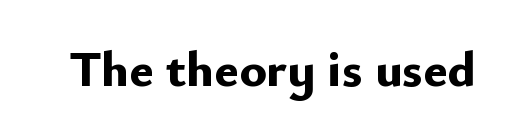
The image shows 51 px bold sans-serif type, upright; set normal letter spacing, not underlined; low stroke contrast and a small x-height.
